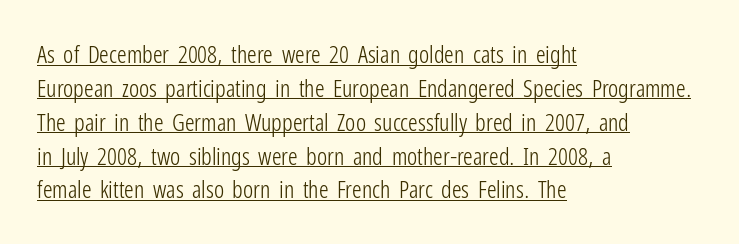
Q: Is the text bold? A: No.
Q: Is the text italic (slanted)? A: No, it is upright.
Q: Is the text underlined? A: Yes.
Q: How is the paragraph aligned? A: Left-aligned.
Q: Is the spacing between letters normal or unusually wide? A: Normal.
Q: Is the spacing between lines tight, normal or loose? A: Normal.
